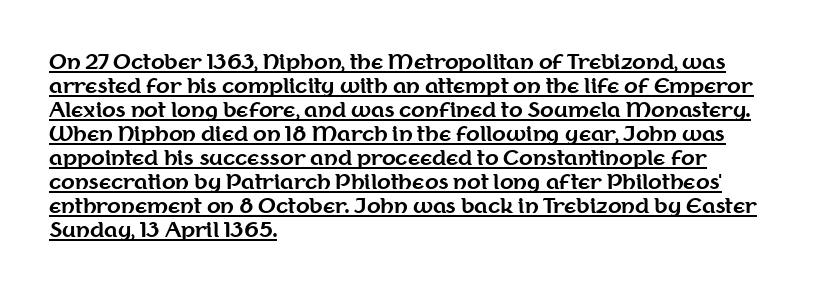
{"italic": "no", "bold": "yes", "underline": "yes", "align": "left", "line_spacing_ratio": 1.2, "letter_spacing": "normal", "letter_spacing_em": 0.0, "glyph_px": 20}
